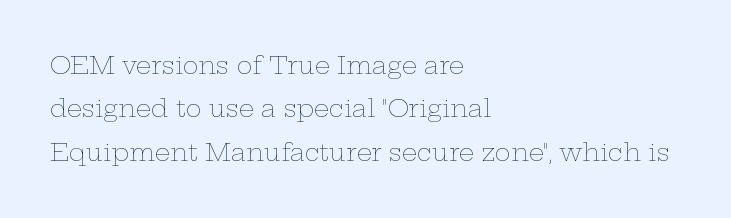
{"italic": "no", "bold": "no", "underline": "no", "align": "left", "line_spacing_ratio": 1.81, "letter_spacing": "normal", "letter_spacing_em": 0.0, "glyph_px": 24}
